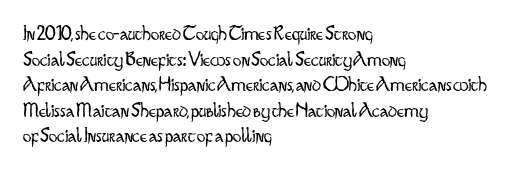
Does extra space separate the letters? No, they use regular spacing. The passage is arranged the way most books set body copy — flush left. The area under the type is left untouched. The face looks like a standard text weight, possibly lighter. Notice how the stems are strictly vertical — no italics here.
